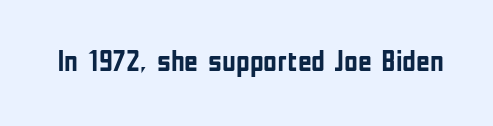
Q: Is the text bold? A: Yes.
Q: Is the text italic (slanted)? A: No, it is upright.
Q: Is the typeface a serif or a sans-serif typeface? A: Sans-serif.
Q: Is the text underlined? A: No.
Q: Is the spacing between letters normal or unusually wide? A: Normal.
Q: Width (condensed, normal, or wide)? A: Condensed.
Q: Stroke contrast? A: Low.
Q: x-height? A: Medium.
Q: Monospaced? A: No.
